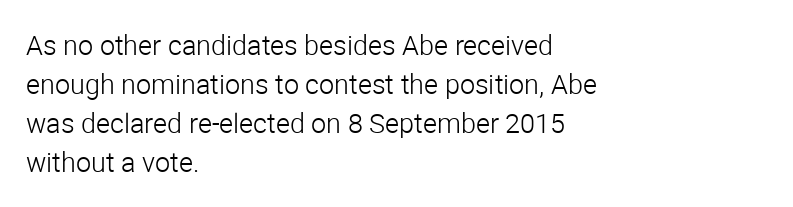
The image shows 27 px text type, upright; set left-aligned, normal line spacing (1.45x), normal letter spacing, not underlined.
